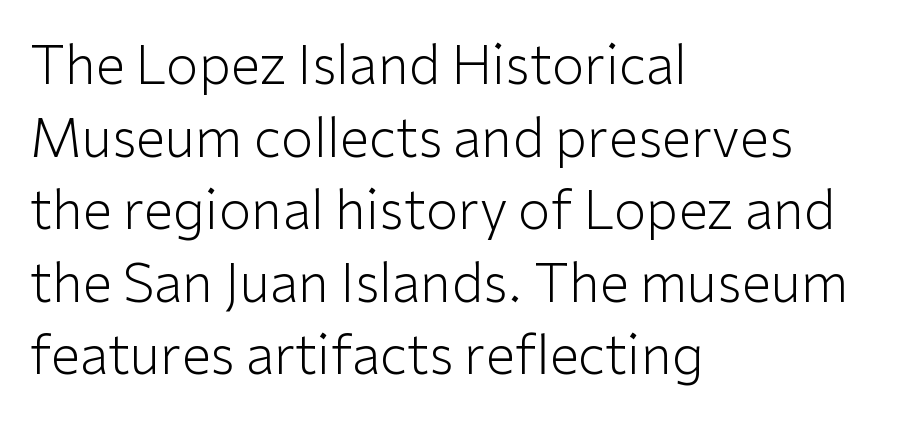
{"serif": "no", "italic": "no", "bold": "no", "weight": "light", "width": "normal", "stroke_contrast": "low", "x_height": "medium", "monospaced": "no", "underline": "no", "align": "left", "line_spacing": "normal", "line_spacing_ratio": 1.37, "letter_spacing": "normal", "letter_spacing_em": 0.0, "glyph_px": 53}
